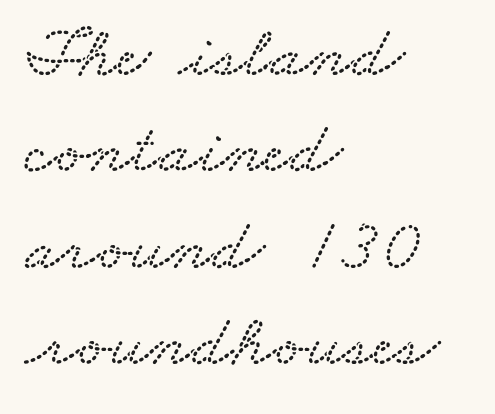
Q: Is the text underlined? A: No.
Q: How is the paragraph aligned? A: Left-aligned.
Q: Is the spacing between letters normal or unusually wide? A: Normal.
Q: Is the spacing between lines tight, normal or loose? A: Normal.
Q: Width (condensed, normal, or wide)? A: Wide.
Q: Stroke contrast? A: Low.
Q: x-height? A: Small.
Q: Monospaced? A: No.
